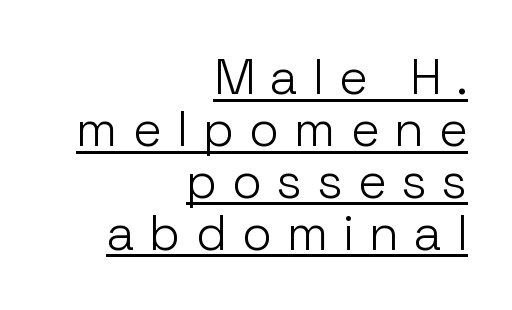
{"serif": "no", "italic": "no", "bold": "no", "weight": "light", "width": "normal", "stroke_contrast": "low", "x_height": "medium", "monospaced": "no", "underline": "yes", "align": "right", "line_spacing": "tight", "line_spacing_ratio": 1.06, "letter_spacing": "wide", "letter_spacing_em": 0.32, "glyph_px": 49}
